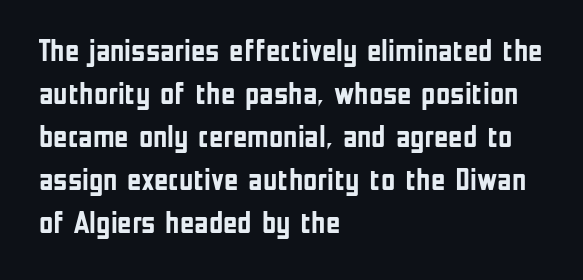
Q: Is the text bold? A: Yes.
Q: Is the text italic (slanted)? A: No, it is upright.
Q: Is the typeface a serif or a sans-serif typeface? A: Sans-serif.
Q: Is the text underlined? A: No.
Q: How is the paragraph aligned? A: Left-aligned.
Q: Is the spacing between letters normal or unusually wide? A: Normal.
Q: Is the spacing between lines tight, normal or loose? A: Normal.
Q: Width (condensed, normal, or wide)? A: Condensed.
Q: Stroke contrast? A: Low.
Q: x-height? A: Medium.
Q: Monospaced? A: No.
